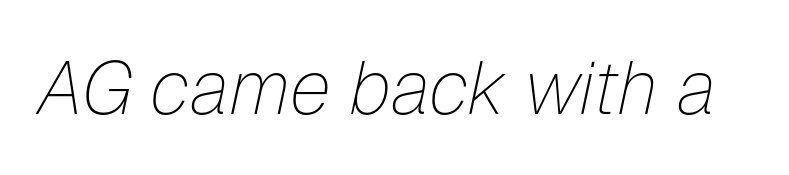
{"italic": "yes", "lean": "right", "slant_degrees": 12, "bold": "no", "weight": "thin", "width": "normal", "stroke_contrast": "low", "x_height": "medium", "monospaced": "no", "underline": "no", "letter_spacing": "normal", "letter_spacing_em": 0.0, "glyph_px": 75}
